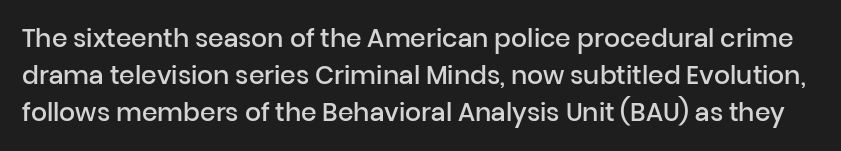
This is moderately heavy type, rendered in semibold. Only glyphs here, with clear space below each row. The passage shown stacks its lines at a standard gap. The lettering stays uniformly vertical, giving the passage a roman look.
